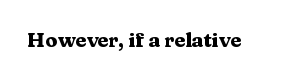
{"italic": "no", "bold": "yes", "underline": "no", "letter_spacing": "normal", "letter_spacing_em": 0.0, "glyph_px": 20}
